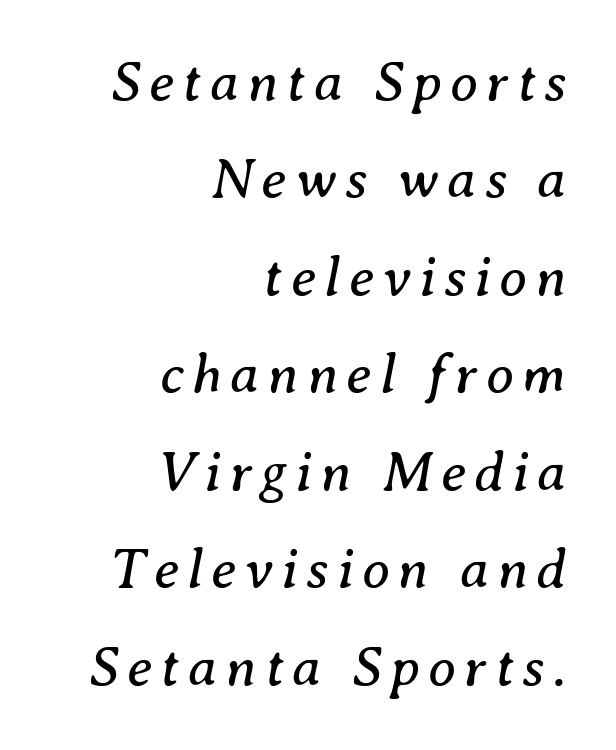
{"serif": "yes", "italic": "yes", "lean": "right", "slant_degrees": 8, "bold": "no", "weight": "regular", "width": "normal", "stroke_contrast": "medium", "x_height": "medium", "monospaced": "no", "underline": "no", "align": "right", "line_spacing_ratio": 1.74, "glyph_px": 56}
